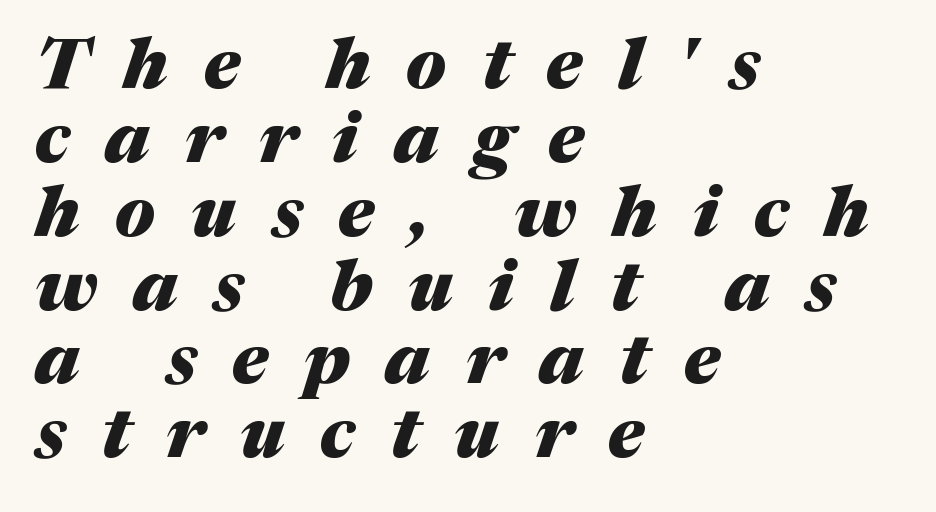
This sample has the flowing, uneven cadence of proportional lettering. The rag falls on the right side of this text block. Caption: expanded tracking, letters set apart. Set as a true bold cut, around the 700 mark. Italic: yes, the glyphs are oblique.
